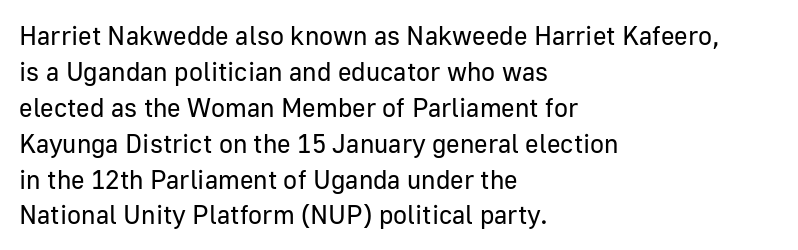
Q: Is the text bold? A: No.
Q: Is the text italic (slanted)? A: No, it is upright.
Q: Is the text underlined? A: No.
Q: How is the paragraph aligned? A: Left-aligned.
Q: Is the spacing between letters normal or unusually wide? A: Normal.
Q: Is the spacing between lines tight, normal or loose? A: Normal.
